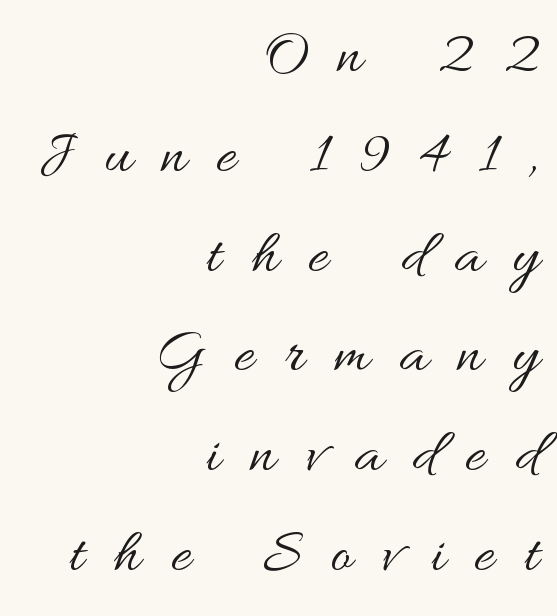
{"bold": "no", "weight": "regular", "width": "wide", "stroke_contrast": "medium", "x_height": "small", "monospaced": "no", "underline": "no", "align": "right", "line_spacing": "normal", "line_spacing_ratio": 1.61, "letter_spacing": "wide", "letter_spacing_em": 0.48, "glyph_px": 62}
